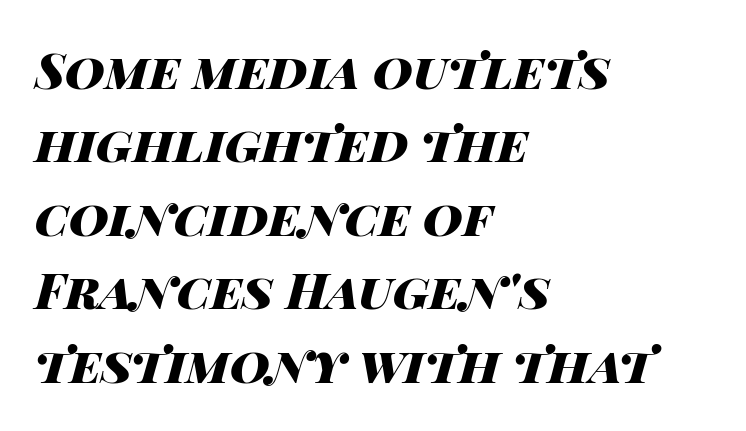
Q: Is the text bold? A: Yes.
Q: Is the text italic (slanted)? A: Yes, it leans right by about 14 degrees.
Q: Is the text underlined? A: No.
Q: How is the paragraph aligned? A: Left-aligned.
Q: Is the spacing between letters normal or unusually wide? A: Normal.
Q: Is the spacing between lines tight, normal or loose? A: Normal.
Q: Width (condensed, normal, or wide)? A: Wide.
Q: Stroke contrast? A: High.
Q: x-height? A: Large.
Q: Monospaced? A: No.
